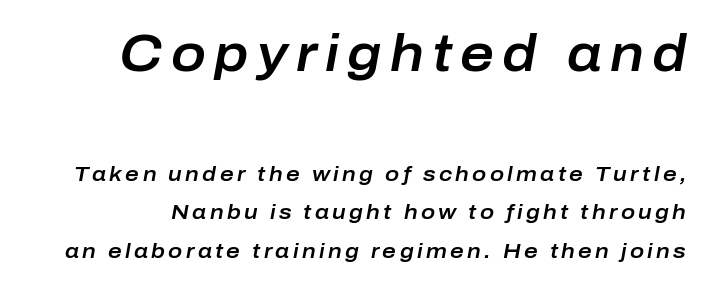
Q: Is the text italic (slanted)? A: Yes, it leans right by about 10 degrees.
Q: Is the text underlined? A: No.
Q: Which block of text is set in a larger size, the first (top) or the second (bottom)? A: The first (top) one.
Q: Width (condensed, normal, or wide)? A: Normal.
Q: Stroke contrast? A: Low.
Q: x-height? A: Medium.
Q: Monospaced? A: No.
